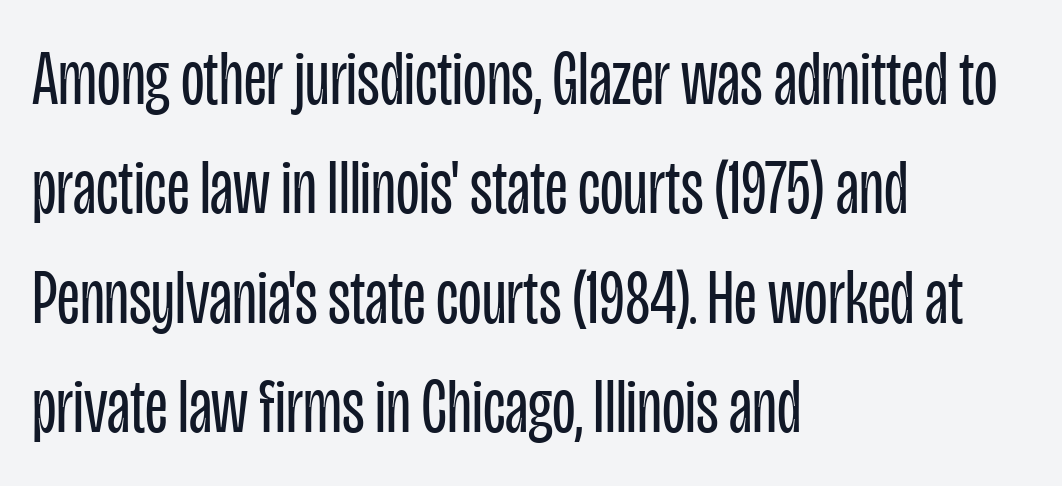
Casual observation: everything's shoved over to the left. The letters advance in unequal steps, a hallmark of proportional type. Examine the stroke ends and you'll find no serifs. A light-to-regular cut is what we see here. The line-height multiplier appears to be the usual default. No extra tracking has been applied to these lines.
